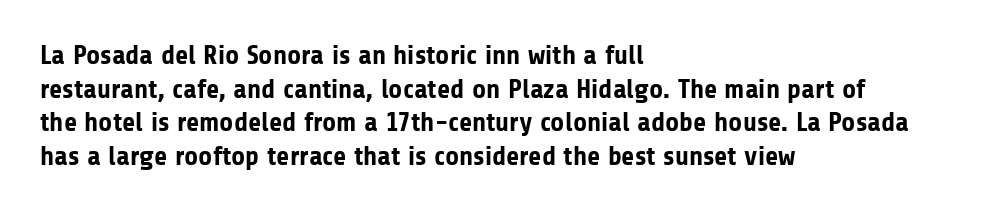
Q: Is the text bold? A: Yes.
Q: Is the text italic (slanted)? A: No, it is upright.
Q: Is the text underlined? A: No.
Q: How is the paragraph aligned? A: Left-aligned.
Q: Is the spacing between letters normal or unusually wide? A: Normal.
Q: Is the spacing between lines tight, normal or loose? A: Normal.
